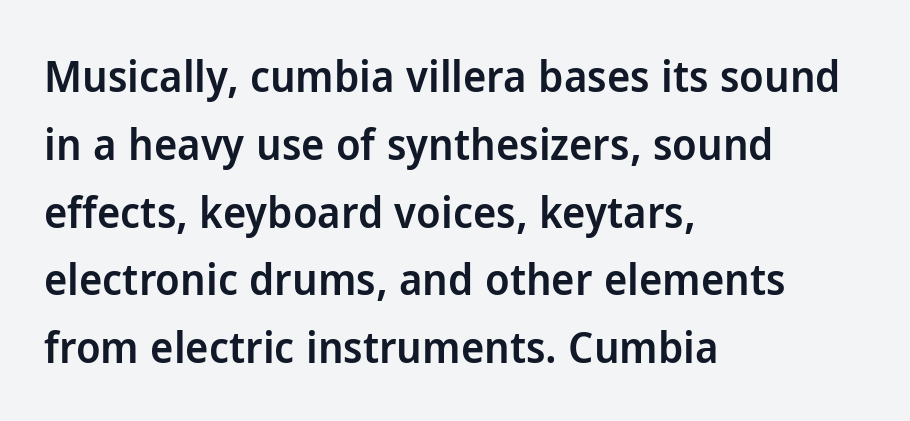
There is no visible air inserted between adjacent glyphs. The rendering uses natural spacing where letterforms have individual widths. No italicization has been applied; the sample stays upright. Each row of text sits above clean, open space.
